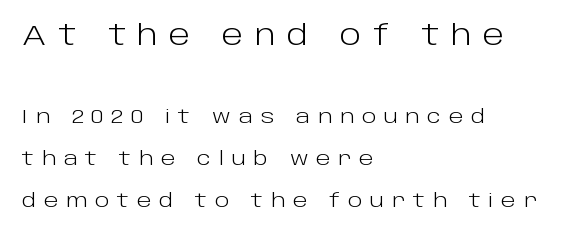
Do the letters lean? They stand straight. Nobody drew a line under any word here. A typesetter would label this face a sans. A typesetter would call this proportional, since set widths differ per character. One-word summary of the alignment: left.
